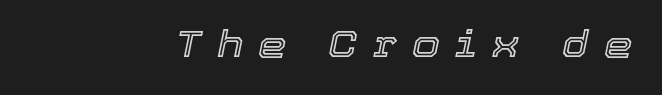
Q: Is the text italic (slanted)? A: Yes, it leans right by about 12 degrees.
Q: Is the text underlined? A: No.
Q: Is the spacing between letters normal or unusually wide? A: Unusually wide.
Q: Width (condensed, normal, or wide)? A: Normal.
Q: x-height? A: Medium.
Q: Monospaced? A: No.
